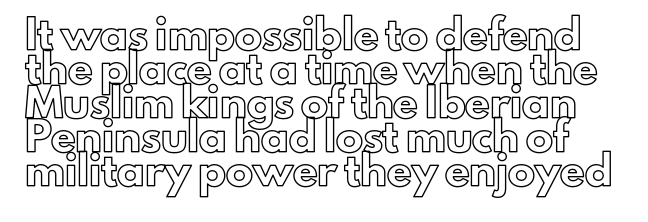
Horizontal bands of white between lines are of average thickness. Each word holds together tightly as a unit, with standard inter-letter gaps. The space beneath each line is pristine and unruled. Does the lettering tilt? It doesn't — this is upright.
